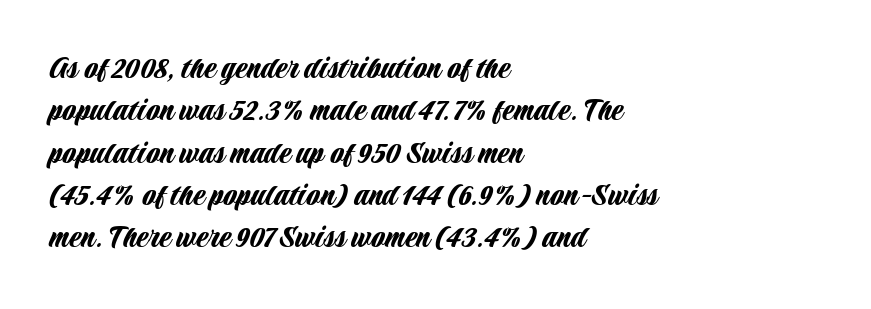
{"serif": "no", "width": "condensed", "stroke_contrast": "low", "x_height": "large", "monospaced": "no", "underline": "no", "align": "left", "line_spacing_ratio": 1.21, "letter_spacing": "normal", "letter_spacing_em": 0.0, "glyph_px": 35}
